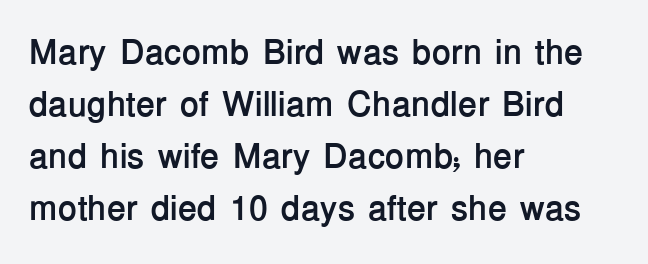
Q: Is the text bold? A: Yes.
Q: Is the text italic (slanted)? A: No, it is upright.
Q: Is the typeface a serif or a sans-serif typeface? A: Sans-serif.
Q: Is the text underlined? A: No.
Q: How is the paragraph aligned? A: Left-aligned.
Q: Is the spacing between letters normal or unusually wide? A: Normal.
Q: Is the spacing between lines tight, normal or loose? A: Normal.
Q: Width (condensed, normal, or wide)? A: Normal.
Q: Stroke contrast? A: Low.
Q: x-height? A: Medium.
Q: Monospaced? A: No.
